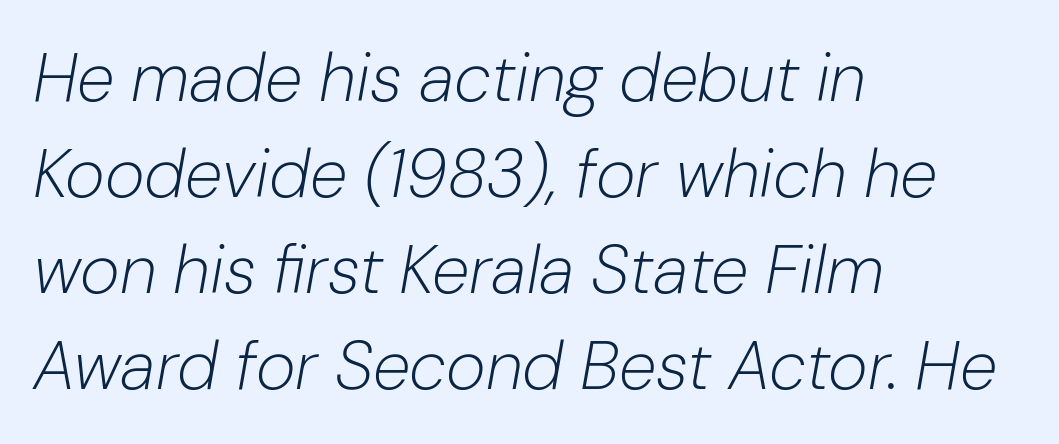
The image shows 68 px light type, italic (leaning right); set left-aligned, normal line spacing (1.41x), normal letter spacing, not underlined; low stroke contrast and a medium x-height.
